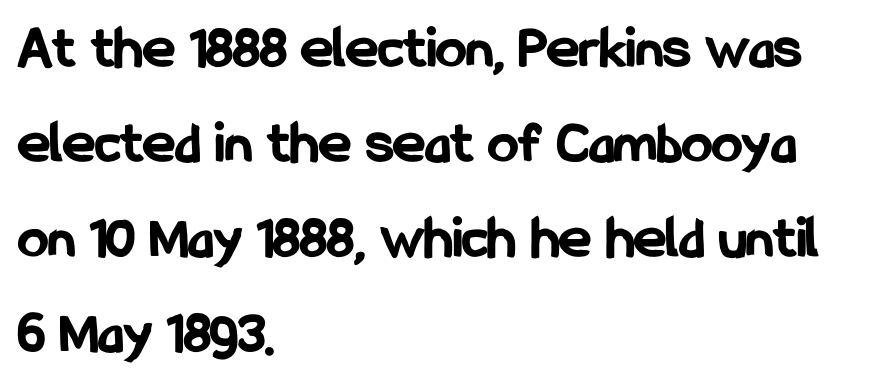
The image shows 61 px bold, condensed sans-serif type, upright; set left-aligned, normal line spacing (1.56x), normal letter spacing, not underlined; low stroke contrast and a medium x-height.
